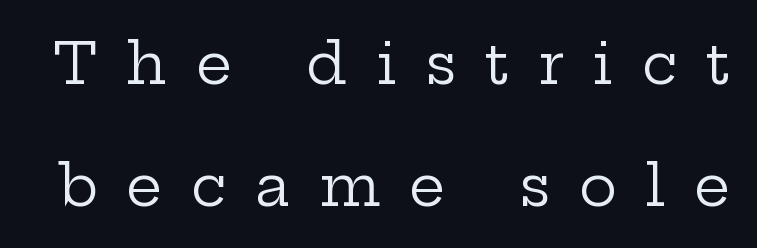
The image shows 57 px regular-weight, wide serif type, upright; set loose line spacing (2.14x), unusually wide letter spacing (+0.5 em), not underlined; low stroke contrast and a medium x-height.
